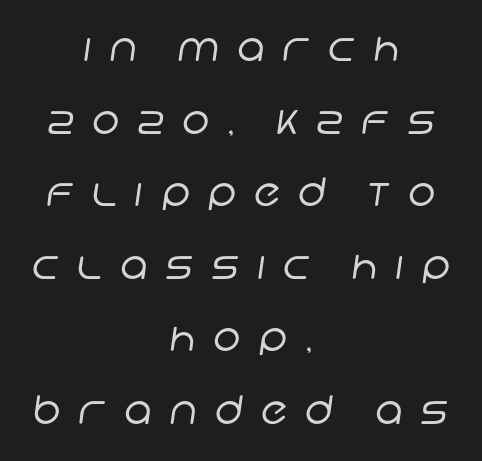
Q: Is the text bold? A: No.
Q: Is the typeface a serif or a sans-serif typeface? A: Sans-serif.
Q: Is the text underlined? A: No.
Q: How is the paragraph aligned? A: Centered.
Q: Is the spacing between letters normal or unusually wide? A: Unusually wide.
Q: Width (condensed, normal, or wide)? A: Normal.
Q: Stroke contrast? A: Low.
Q: x-height? A: Large.
Q: Monospaced? A: No.
